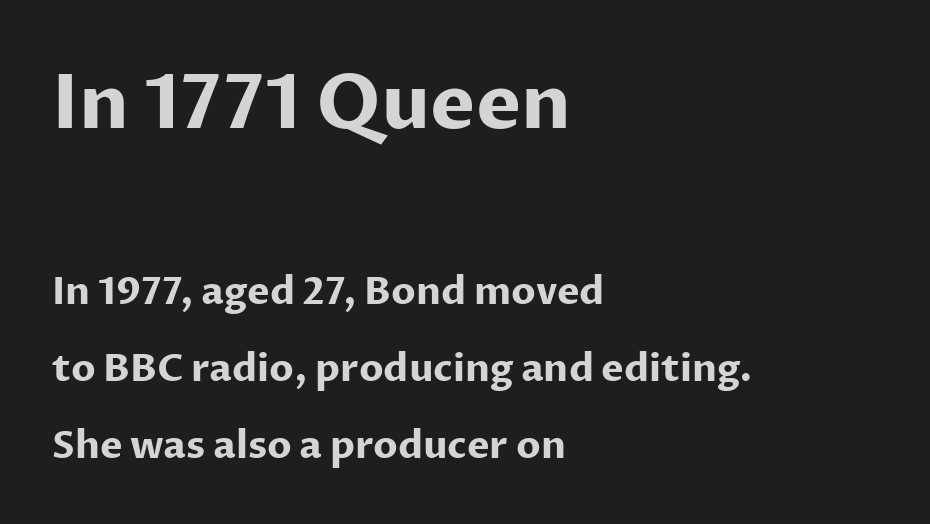
Widely set lines give the paragraph a tall, airy silhouette. Note the varied advance widths — an 'i' is clearly narrower than an 'm'. Clear beneath every line of the passage. The sample has been set heavy, in full bold. Quick note: not italic, upright.
